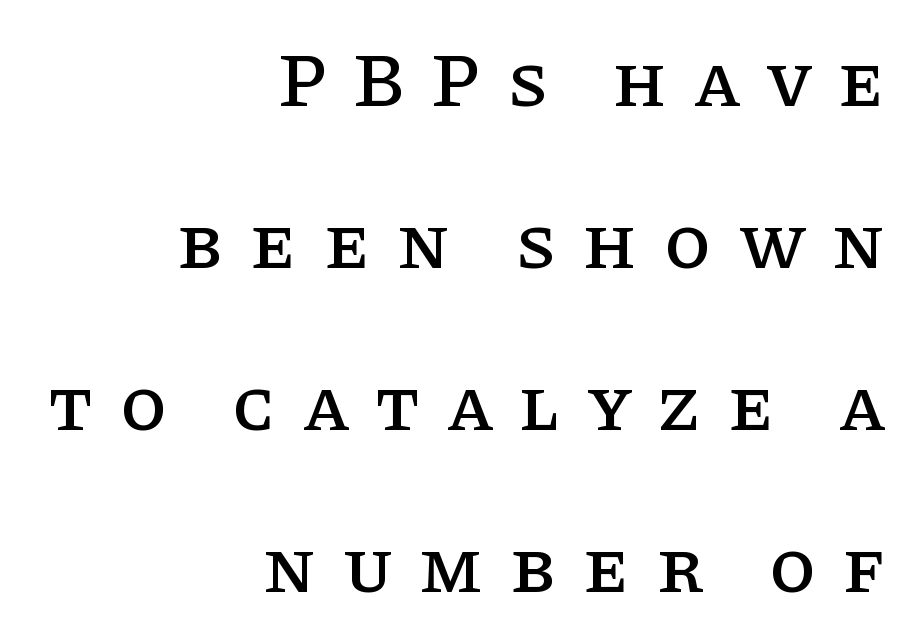
{"serif": "yes", "italic": "no", "width": "normal", "stroke_contrast": "low", "x_height": "large", "monospaced": "no", "underline": "no", "align": "right", "line_spacing": "loose", "line_spacing_ratio": 2.13, "letter_spacing": "wide", "letter_spacing_em": 0.35, "glyph_px": 76}
